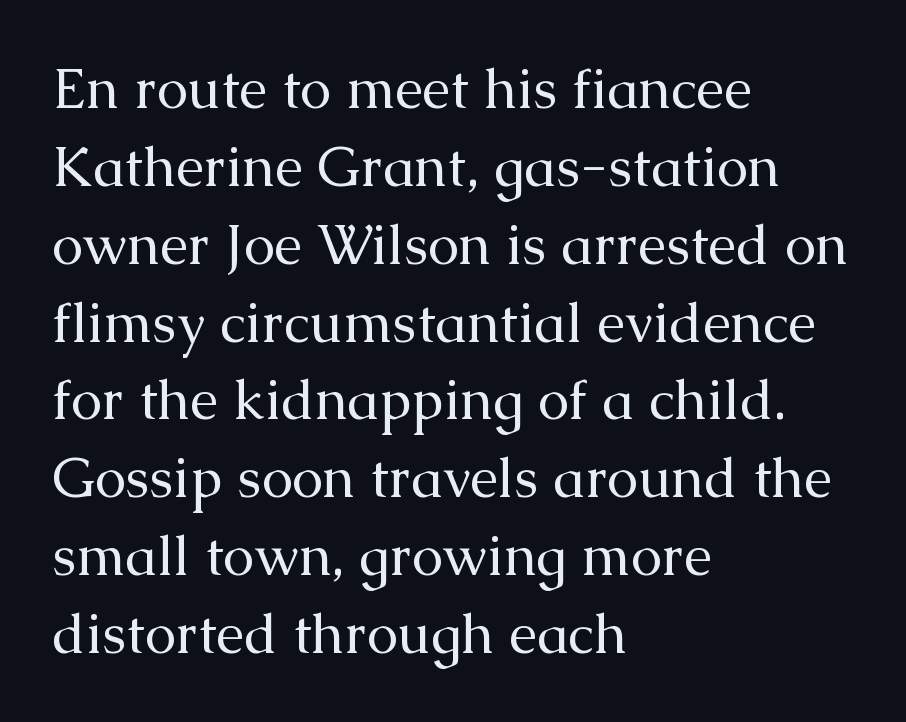
Q: Is the text bold? A: No.
Q: Is the text italic (slanted)? A: No, it is upright.
Q: Is the typeface a serif or a sans-serif typeface? A: Serif.
Q: Is the text underlined? A: No.
Q: How is the paragraph aligned? A: Left-aligned.
Q: Is the spacing between letters normal or unusually wide? A: Normal.
Q: Is the spacing between lines tight, normal or loose? A: Normal.
Q: Width (condensed, normal, or wide)? A: Normal.
Q: Stroke contrast? A: Medium.
Q: x-height? A: Medium.
Q: Monospaced? A: No.
